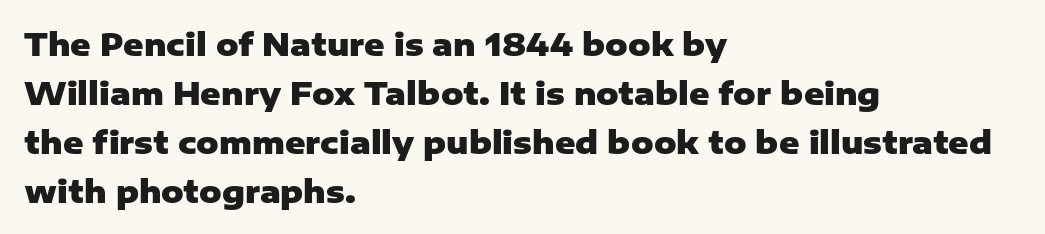
Caption: standard tracking, unaltered. You could not count columns in this text — the font is proportionally spaced. Glance below the letters and you will spot only blank space. Interline gaps are of average width in this sample. This rendering employs a face without finishing strokes, i.e., a sans-serif.
